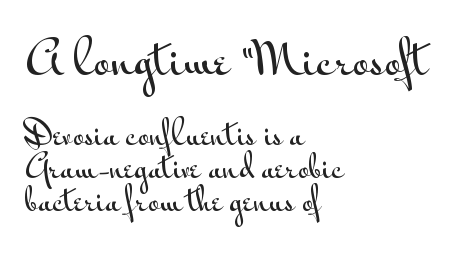
{"serif": "no", "width": "wide", "stroke_contrast": "medium", "x_height": "small", "monospaced": "no", "underline": "no", "align": "left", "line_spacing": "tight", "line_spacing_ratio": 1.07, "letter_spacing": "normal", "letter_spacing_em": 0.0, "larger_block": "first", "size_ratio": 1.48, "glyph_px": 46}
